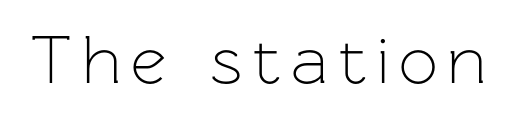
The image shows 69 px light sans-serif type, upright; set not underlined; low stroke contrast and a medium x-height.
